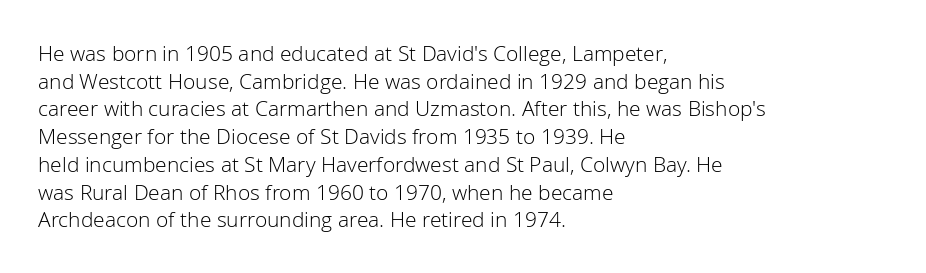
The image shows 21 px text type, upright; set left-aligned, normal line spacing (1.32x), normal letter spacing, not underlined.
